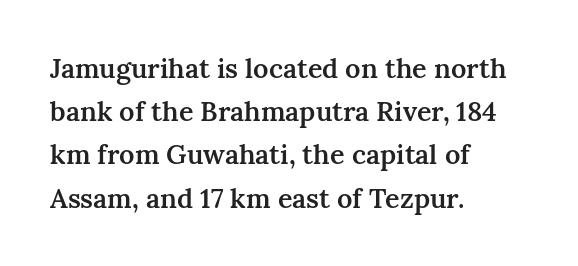
{"italic": "no", "bold": "semi", "underline": "no", "align": "left", "line_spacing": "normal", "line_spacing_ratio": 1.6, "letter_spacing": "normal", "letter_spacing_em": 0.0, "glyph_px": 27}
